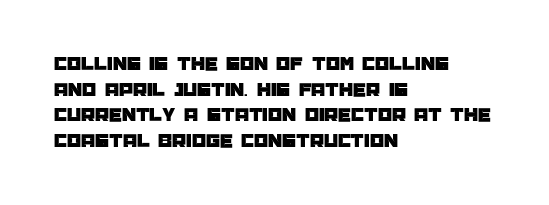
{"italic": "no", "underline": "no", "align": "left", "line_spacing": "normal", "line_spacing_ratio": 1.28, "letter_spacing": "normal", "letter_spacing_em": 0.0, "glyph_px": 20}
